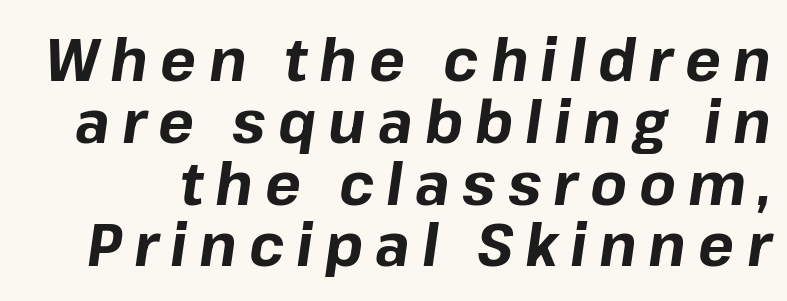
The image shows 60 px bold type, italic (leaning right); set tight line spacing (1.03x), unusually wide letter spacing (+0.2 em), not underlined; low stroke contrast and a medium x-height.
